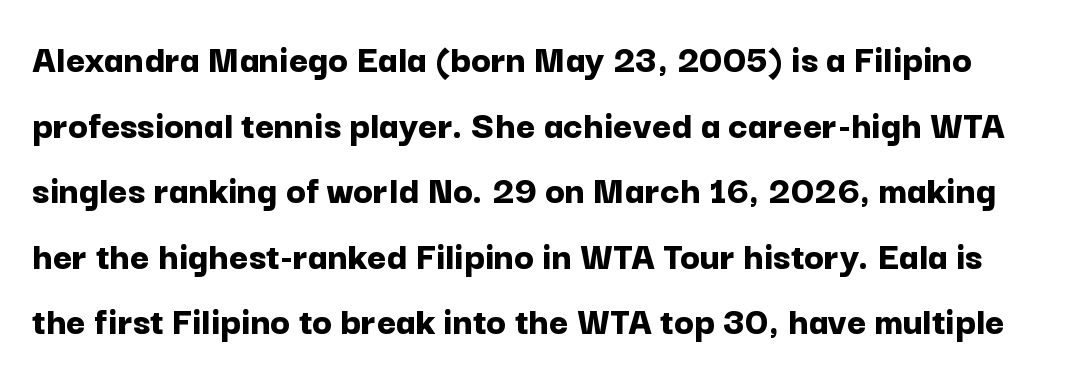
Summary of vertical rhythm: regular, with standard interline spacing. The lettering stays uniformly vertical, giving the passage a roman look. The glyphs have the mass of a bold cut. Looks like regular typesetting: each glyph gets only the width it needs.
